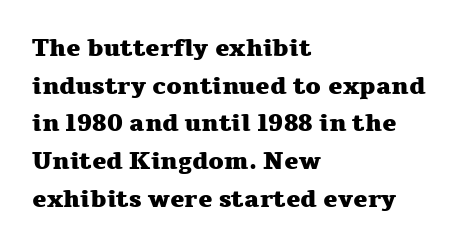
Q: Is the text bold? A: Yes.
Q: Is the text italic (slanted)? A: No, it is upright.
Q: Is the text underlined? A: No.
Q: How is the paragraph aligned? A: Left-aligned.
Q: Is the spacing between letters normal or unusually wide? A: Normal.
Q: Is the spacing between lines tight, normal or loose? A: Normal.
